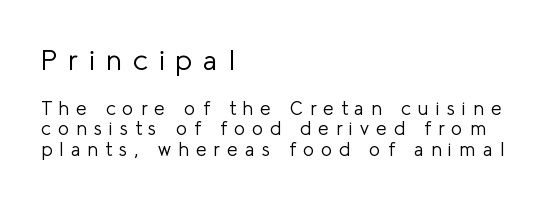
Q: Is the text bold? A: No.
Q: Is the text italic (slanted)? A: No, it is upright.
Q: Is the typeface a serif or a sans-serif typeface? A: Sans-serif.
Q: Is the text underlined? A: No.
Q: How is the paragraph aligned? A: Left-aligned.
Q: Is the spacing between letters normal or unusually wide? A: Unusually wide.
Q: Is the spacing between lines tight, normal or loose? A: Tight.
Q: Which block of text is set in a larger size, the first (top) or the second (bottom)? A: The first (top) one.
Q: Width (condensed, normal, or wide)? A: Normal.
Q: Stroke contrast? A: Low.
Q: x-height? A: Medium.
Q: Monospaced? A: No.
